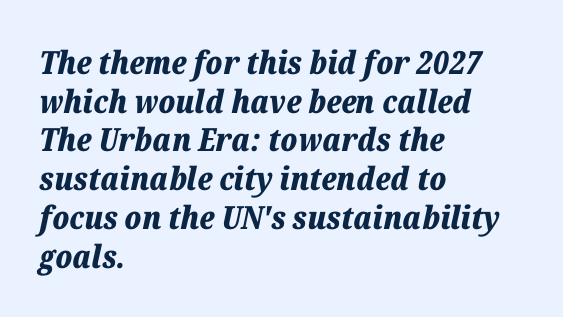
{"italic": "yes", "lean": "right", "slant_degrees": 12, "bold": "yes", "weight": "bold", "width": "normal", "stroke_contrast": "low", "x_height": "medium", "monospaced": "no", "underline": "no", "align": "left", "line_spacing_ratio": 1.21, "letter_spacing": "normal", "letter_spacing_em": 0.0, "glyph_px": 32}
